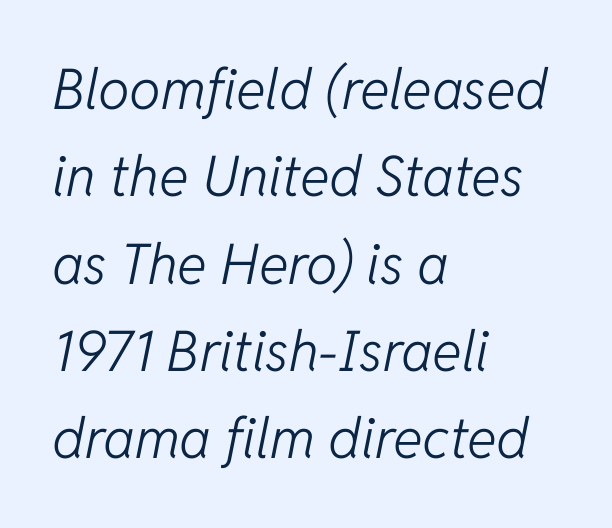
Q: Is the text bold? A: No.
Q: Is the text italic (slanted)? A: Yes, it leans right by about 11 degrees.
Q: Is the text underlined? A: No.
Q: How is the paragraph aligned? A: Left-aligned.
Q: Is the spacing between letters normal or unusually wide? A: Normal.
Q: Is the spacing between lines tight, normal or loose? A: Normal.
Q: Width (condensed, normal, or wide)? A: Normal.
Q: Stroke contrast? A: Low.
Q: x-height? A: Medium.
Q: Monospaced? A: No.
